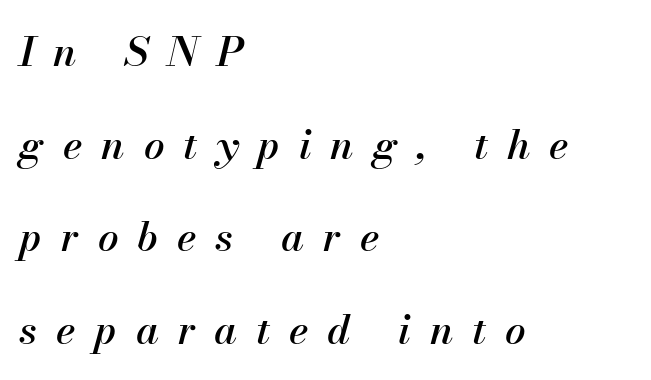
An italicized treatment has been applied to the whole sample. You could not count columns in this text — the font is proportionally spaced. The lines are quadded left. The baseline area is clear. If you measured baseline to baseline, you'd find a long distance. Compared with typical body copy, the letter spacing here is much looser.
